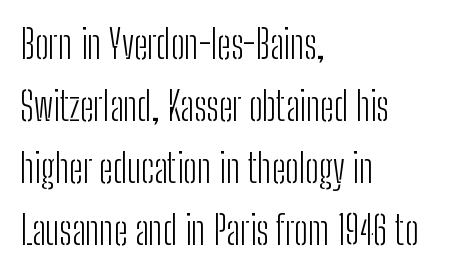
The image shows 39 px light, condensed sans-serif type, upright; set left-aligned, normal line spacing (1.59x), normal letter spacing, not underlined; low stroke contrast and a medium x-height.
